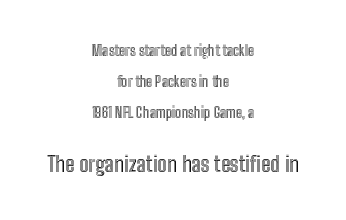
The image shows 21 px text type, upright; set centered, loose line spacing (2.2x), normal letter spacing, not underlined; the second (bottom) block is 1.5x larger.
